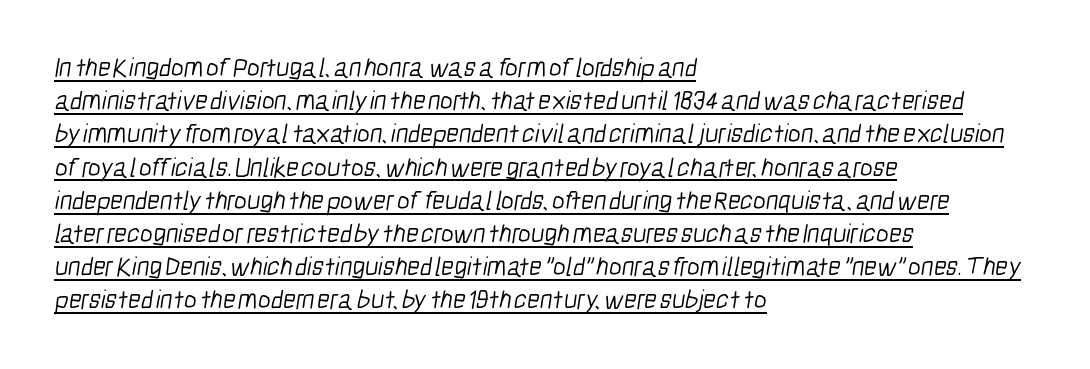
Q: Is the text bold? A: No.
Q: Is the text underlined? A: Yes.
Q: How is the paragraph aligned? A: Left-aligned.
Q: Is the spacing between letters normal or unusually wide? A: Normal.
